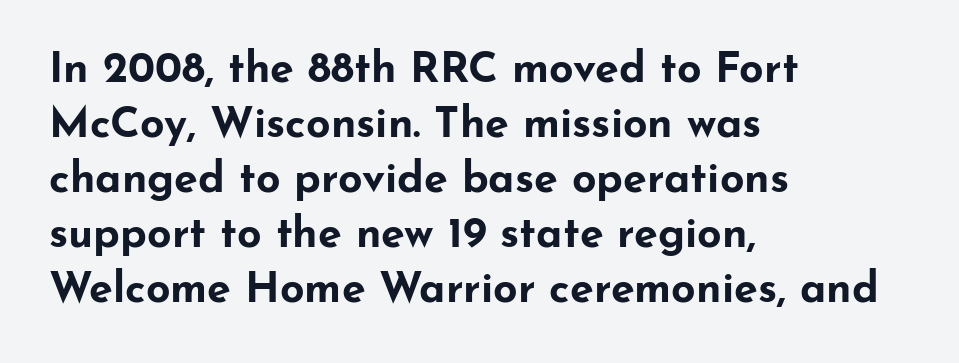
Q: Is the text bold? A: Yes.
Q: Is the text italic (slanted)? A: No, it is upright.
Q: Is the typeface a serif or a sans-serif typeface? A: Sans-serif.
Q: Is the text underlined? A: No.
Q: How is the paragraph aligned? A: Left-aligned.
Q: Is the spacing between letters normal or unusually wide? A: Normal.
Q: Is the spacing between lines tight, normal or loose? A: Normal.
Q: Width (condensed, normal, or wide)? A: Wide.
Q: Stroke contrast? A: Low.
Q: x-height? A: Small.
Q: Monospaced? A: No.
